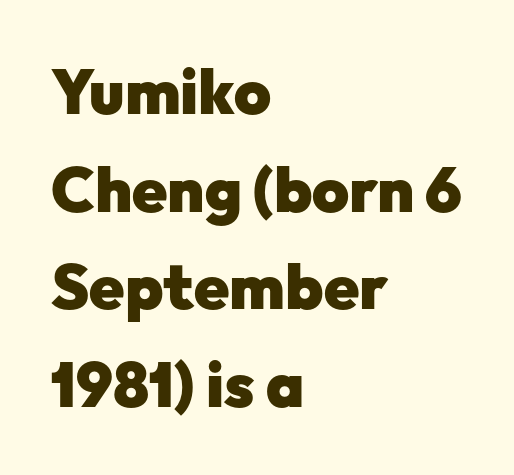
The image shows 63 px heavy sans-serif type, upright; set left-aligned, normal line spacing (1.55x), normal letter spacing, not underlined; low stroke contrast and a medium x-height.
